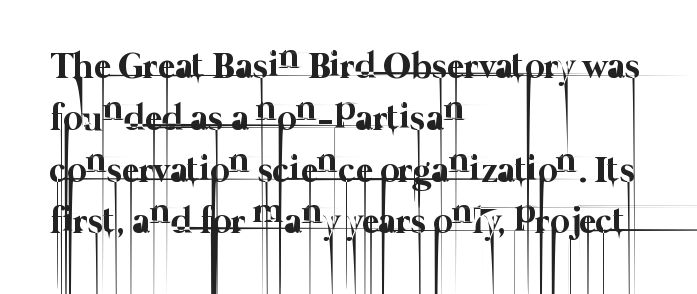
Q: Is the text bold? A: No.
Q: Is the text underlined? A: No.
Q: How is the paragraph aligned? A: Left-aligned.
Q: Is the spacing between letters normal or unusually wide? A: Normal.
Q: Is the spacing between lines tight, normal or loose? A: Normal.
Q: Width (condensed, normal, or wide)? A: Normal.
Q: Stroke contrast? A: Low.
Q: x-height? A: Medium.
Q: Monospaced? A: No.
